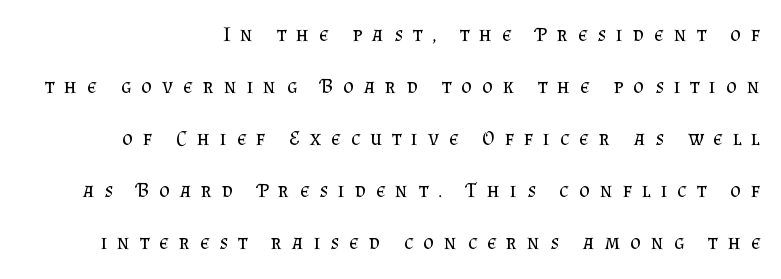
The image shows 21 px text type, upright; set right-aligned, loose line spacing (2.48x), unusually wide letter spacing (+0.48 em), not underlined.
